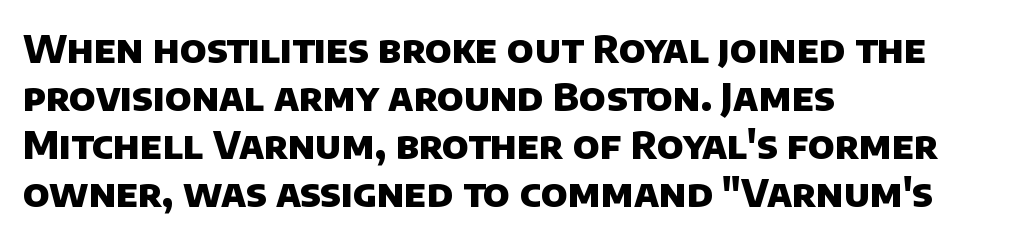
{"serif": "no", "bold": "yes", "weight": "heavy", "width": "normal", "stroke_contrast": "low", "x_height": "large", "monospaced": "no", "underline": "no", "align": "left", "line_spacing": "normal", "line_spacing_ratio": 1.26, "letter_spacing": "normal", "letter_spacing_em": 0.0, "glyph_px": 38}
